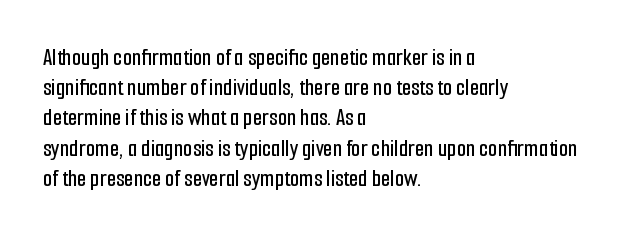
{"italic": "no", "underline": "no", "align": "left", "line_spacing": "normal", "line_spacing_ratio": 1.26, "letter_spacing": "normal", "letter_spacing_em": 0.0, "glyph_px": 24}
